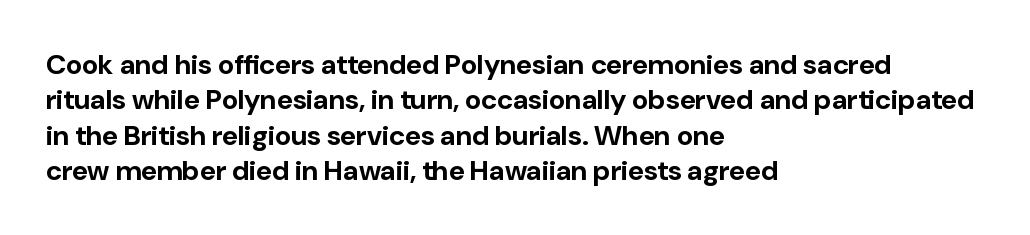
{"serif": "no", "italic": "no", "bold": "yes", "weight": "bold", "width": "normal", "stroke_contrast": "low", "x_height": "medium", "monospaced": "no", "underline": "no", "align": "left", "line_spacing": "normal", "line_spacing_ratio": 1.26, "letter_spacing": "normal", "letter_spacing_em": 0.0, "glyph_px": 28}
